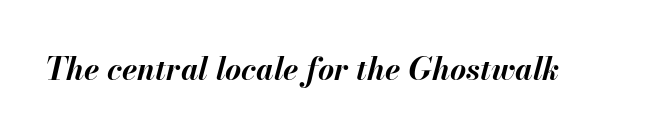
{"italic": "yes", "lean": "right", "slant_degrees": 13, "bold": "yes", "weight": "bold", "width": "normal", "stroke_contrast": "medium", "x_height": "small", "monospaced": "no", "underline": "no", "letter_spacing": "normal", "letter_spacing_em": 0.0, "glyph_px": 31}
